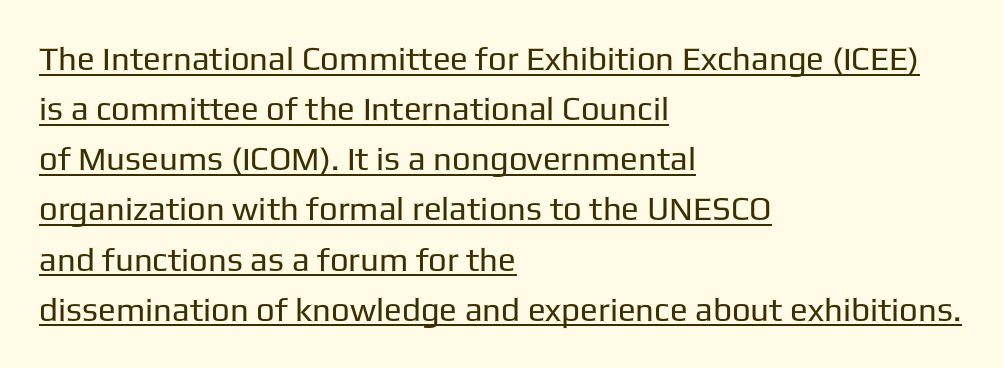
Q: Is the text bold? A: No.
Q: Is the text italic (slanted)? A: No, it is upright.
Q: Is the typeface a serif or a sans-serif typeface? A: Sans-serif.
Q: Is the text underlined? A: Yes.
Q: How is the paragraph aligned? A: Left-aligned.
Q: Is the spacing between letters normal or unusually wide? A: Normal.
Q: Is the spacing between lines tight, normal or loose? A: Normal.
Q: Width (condensed, normal, or wide)? A: Normal.
Q: Stroke contrast? A: Low.
Q: x-height? A: Medium.
Q: Monospaced? A: No.
